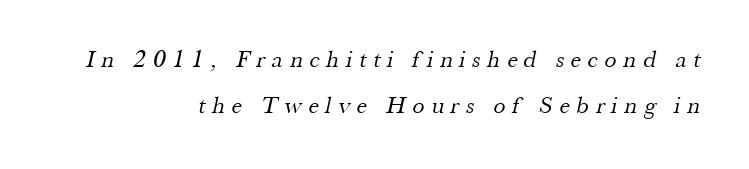
The passage shown is not underscored anywhere. Stroke mass is kept to a normal reading level or below. Display-style spreading of the glyphs; the letterfit is very open. Leading is clearly above the norm, producing a sparse column.
